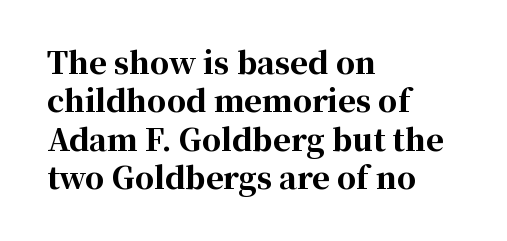
The letters advance in unequal steps, a hallmark of proportional type. Look at the bottom of the vertical strokes: they flare into serifs here. Weight check: bold — yes, fully. The rows are spaced the way most documents space them. Notice how the passage keeps a crisp vertical edge on the left only.
